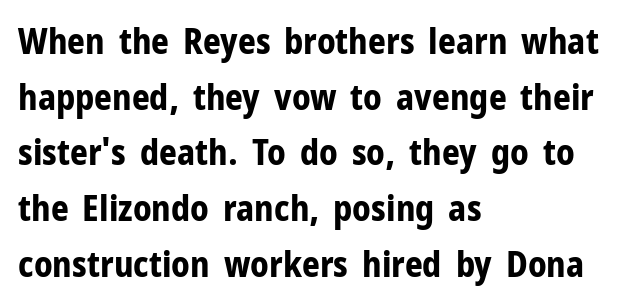
This sample has the flowing, uneven cadence of proportional lettering. The strokes are fattened all the way to bold. Here the glyphs are tracked normally, forming tight word shapes. Just letters on the line, the space beneath them empty. Regarding leading, the lines here are spaced in the standard way.
